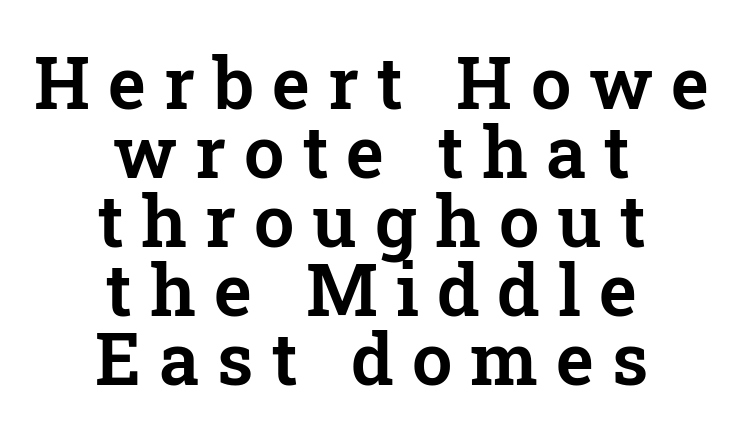
The image shows 72 px serif type, upright; set centered, tight line spacing (0.96x), unusually wide letter spacing (+0.25 em), not underlined; low stroke contrast and a medium x-height.
